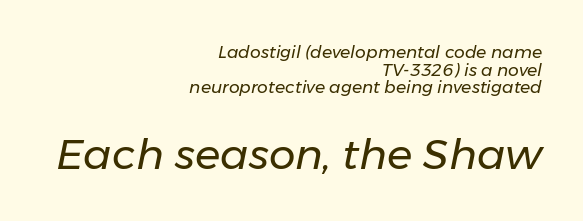
Q: Is the text bold? A: No.
Q: Is the text italic (slanted)? A: Yes, it leans right by about 11 degrees.
Q: Is the text underlined? A: No.
Q: How is the paragraph aligned? A: Right-aligned.
Q: Is the spacing between letters normal or unusually wide? A: Normal.
Q: Is the spacing between lines tight, normal or loose? A: Tight.
Q: Which block of text is set in a larger size, the first (top) or the second (bottom)? A: The second (bottom) one.
Q: Width (condensed, normal, or wide)? A: Normal.
Q: Stroke contrast? A: Low.
Q: x-height? A: Medium.
Q: Monospaced? A: No.
